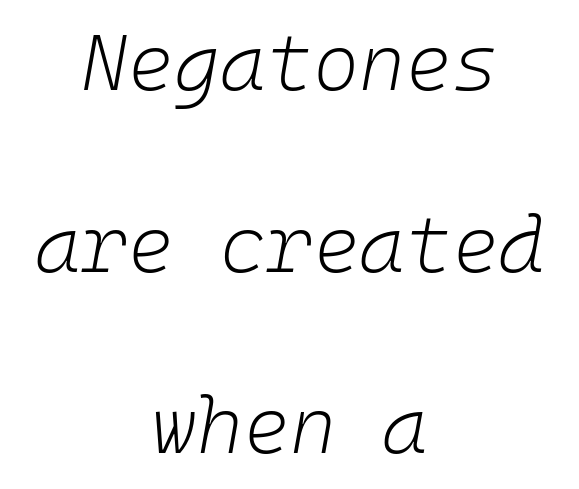
{"italic": "yes", "lean": "right", "slant_degrees": 10, "bold": "no", "weight": "light", "width": "normal", "stroke_contrast": "low", "x_height": "medium", "monospaced": "yes", "underline": "no", "align": "center", "line_spacing": "loose", "line_spacing_ratio": 2.3, "letter_spacing": "normal", "letter_spacing_em": 0.0, "glyph_px": 79}
